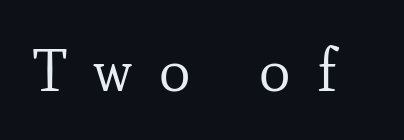
The typeface has the unassuming heft of standard copy or less. To sum up the face: it has serifs. Descender tails drop into unmarked territory. Style check: upright. Is this a fixed-width face? No — the glyphs have proportional, varying widths.
